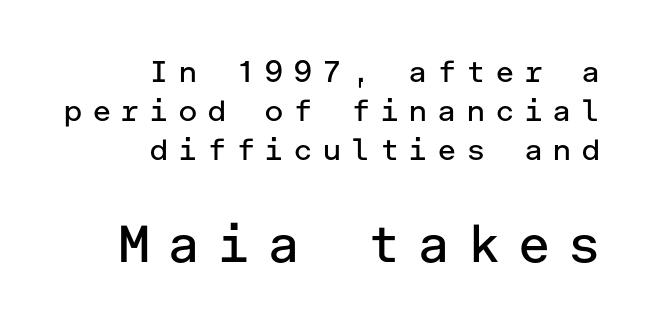
The image shows 52 px regular-weight sans-serif type, upright; set right-aligned, normal line spacing (1.3x), unusually wide letter spacing (+0.3 em), not underlined; the second (bottom) block is 1.73x larger; low stroke contrast and a medium x-height.
